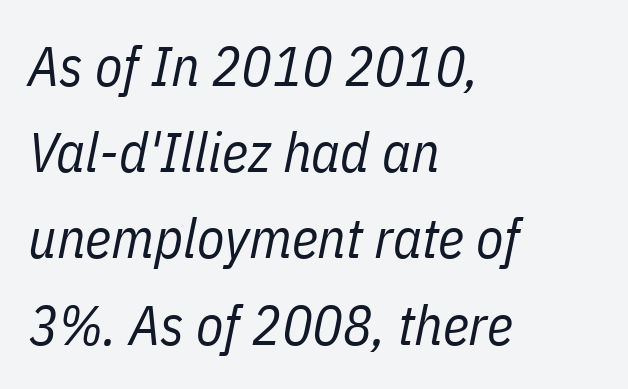
Q: Is the text bold? A: No.
Q: Is the text italic (slanted)? A: Yes, it leans right by about 11 degrees.
Q: Is the text underlined? A: No.
Q: How is the paragraph aligned? A: Left-aligned.
Q: Is the spacing between letters normal or unusually wide? A: Normal.
Q: Is the spacing between lines tight, normal or loose? A: Normal.
Q: Width (condensed, normal, or wide)? A: Condensed.
Q: Stroke contrast? A: Low.
Q: x-height? A: Medium.
Q: Monospaced? A: No.
